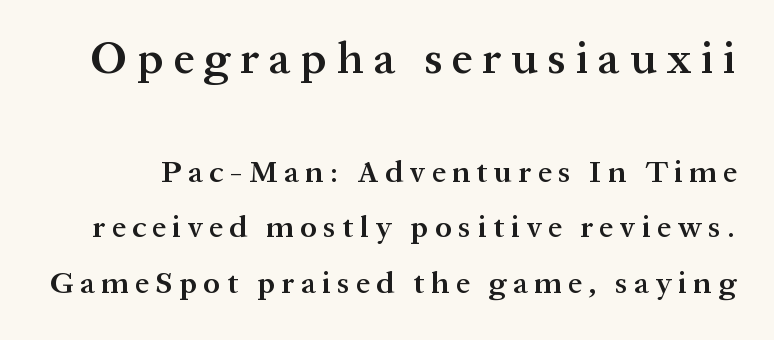
Q: Is the text bold? A: Semi-bold.
Q: Is the text italic (slanted)? A: No, it is upright.
Q: Is the typeface a serif or a sans-serif typeface? A: Serif.
Q: Is the text underlined? A: No.
Q: Is the spacing between letters normal or unusually wide? A: Unusually wide.
Q: Which block of text is set in a larger size, the first (top) or the second (bottom)? A: The first (top) one.
Q: Width (condensed, normal, or wide)? A: Normal.
Q: Stroke contrast? A: Medium.
Q: x-height? A: Medium.
Q: Monospaced? A: No.
